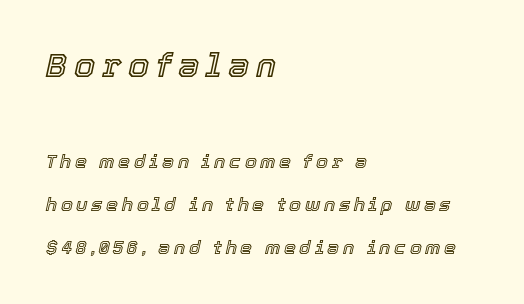
Q: Is the text italic (slanted)? A: Yes, it leans right by about 12 degrees.
Q: Is the text underlined? A: No.
Q: How is the paragraph aligned? A: Left-aligned.
Q: Is the spacing between lines tight, normal or loose? A: Loose.
Q: Which block of text is set in a larger size, the first (top) or the second (bottom)? A: The first (top) one.
Q: Width (condensed, normal, or wide)? A: Normal.
Q: x-height? A: Medium.
Q: Monospaced? A: No.
